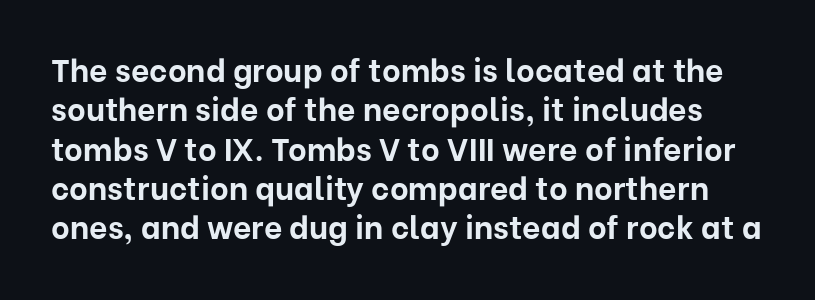
The image shows 32 px bold sans-serif type, upright; set line spacing 1.23x, normal letter spacing, not underlined; low stroke contrast and a medium x-height.
